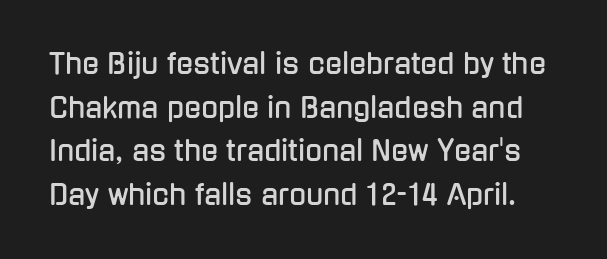
The image shows 28 px condensed sans-serif type, upright; set normal line spacing (1.56x), normal letter spacing, not underlined; low stroke contrast and a medium x-height.
